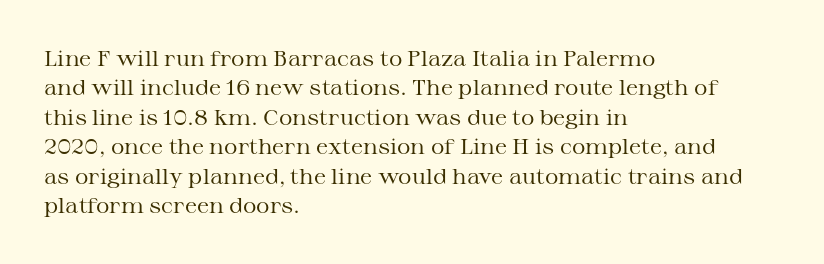
{"italic": "no", "bold": "no", "underline": "no", "align": "left", "line_spacing": "normal", "line_spacing_ratio": 1.4, "letter_spacing": "normal", "letter_spacing_em": 0.0, "glyph_px": 21}
